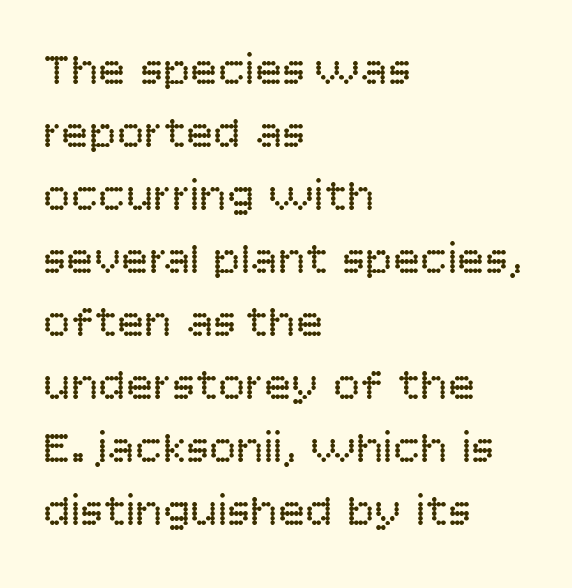
{"serif": "no", "italic": "no", "bold": "no", "weight": "regular", "width": "normal", "stroke_contrast": "low", "x_height": "large", "monospaced": "no", "underline": "no", "align": "left", "line_spacing": "normal", "line_spacing_ratio": 1.37, "letter_spacing": "normal", "letter_spacing_em": 0.0, "glyph_px": 46}
